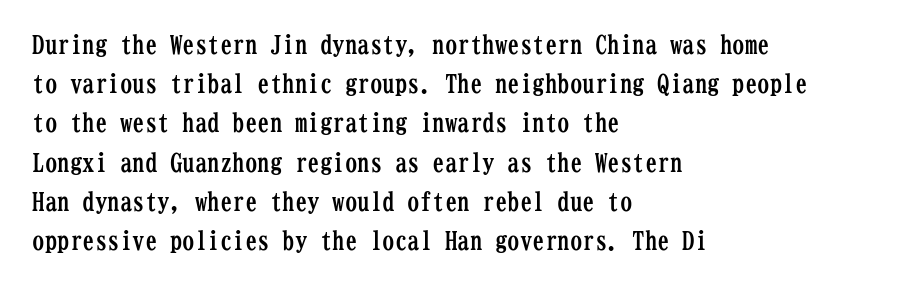
Q: Is the text bold? A: Yes.
Q: Is the text italic (slanted)? A: No, it is upright.
Q: Is the text underlined? A: No.
Q: How is the paragraph aligned? A: Left-aligned.
Q: Is the spacing between letters normal or unusually wide? A: Normal.
Q: Is the spacing between lines tight, normal or loose? A: Normal.
